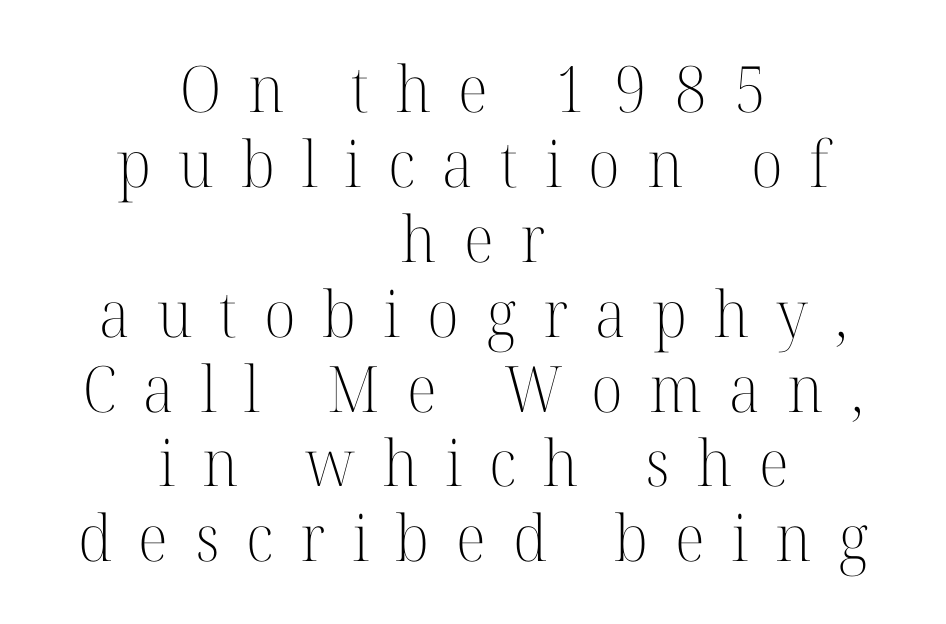
Q: Is the text bold? A: No.
Q: Is the text italic (slanted)? A: No, it is upright.
Q: Is the typeface a serif or a sans-serif typeface? A: Serif.
Q: Is the text underlined? A: No.
Q: How is the paragraph aligned? A: Centered.
Q: Is the spacing between letters normal or unusually wide? A: Unusually wide.
Q: Width (condensed, normal, or wide)? A: Normal.
Q: Stroke contrast? A: High.
Q: x-height? A: Medium.
Q: Monospaced? A: No.
